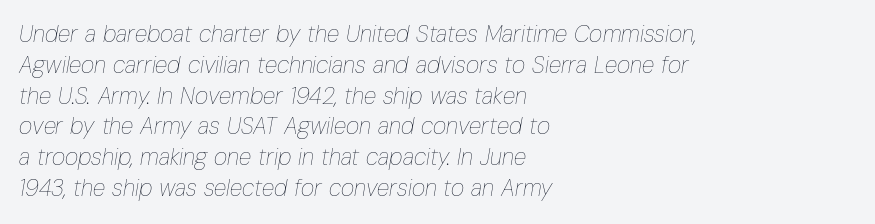
Q: Is the text bold? A: No.
Q: Is the text italic (slanted)? A: Yes, it leans right by about 10 degrees.
Q: Is the text underlined? A: No.
Q: How is the paragraph aligned? A: Left-aligned.
Q: Is the spacing between letters normal or unusually wide? A: Normal.
Q: Is the spacing between lines tight, normal or loose? A: Normal.
